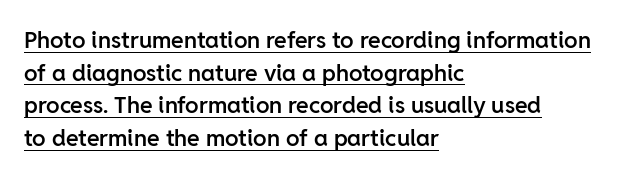
Q: Is the text bold? A: Semi-bold.
Q: Is the text italic (slanted)? A: No, it is upright.
Q: Is the text underlined? A: Yes.
Q: How is the paragraph aligned? A: Left-aligned.
Q: Is the spacing between letters normal or unusually wide? A: Normal.
Q: Is the spacing between lines tight, normal or loose? A: Normal.
